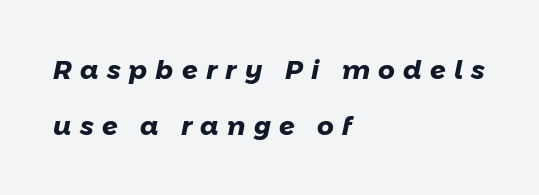
Letters rest on an invisible, unmarked baseline. This sample is left-justified, so line endings fall wherever the words run out. The face used here has the dense, thick strokes of a bold. Tracking value appears strongly positive — letters spread wide. If you measured baseline to baseline, you'd find a long distance.
